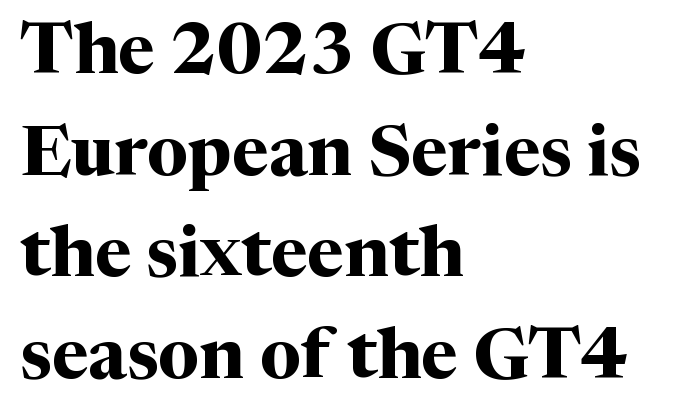
These lines are composed in type with serifs. Each line starts at the same left margin while the right side varies. The designer left line spacing at the default. Here the designer chose a conventional face with non-uniform glyph widths.
